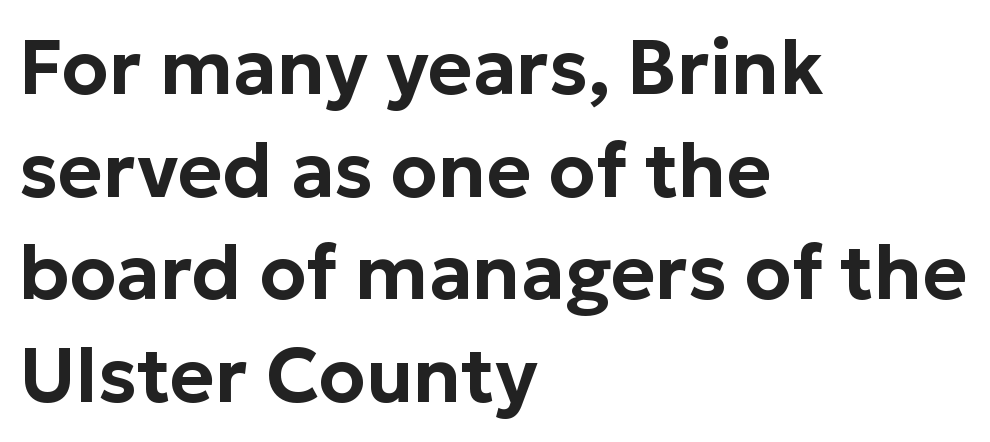
Q: Is the text italic (slanted)? A: No, it is upright.
Q: Is the typeface a serif or a sans-serif typeface? A: Sans-serif.
Q: Is the text underlined? A: No.
Q: How is the paragraph aligned? A: Left-aligned.
Q: Is the spacing between letters normal or unusually wide? A: Normal.
Q: Is the spacing between lines tight, normal or loose? A: Normal.
Q: Width (condensed, normal, or wide)? A: Normal.
Q: Stroke contrast? A: Low.
Q: x-height? A: Medium.
Q: Monospaced? A: No.
